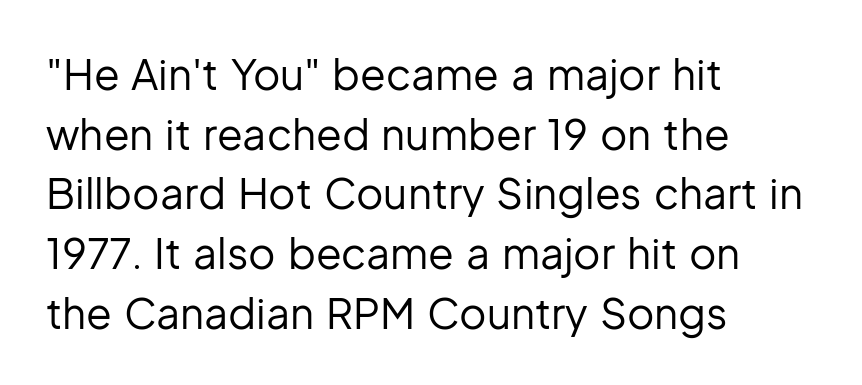
The image shows 42 px regular-weight sans-serif type, upright; set left-aligned, normal line spacing (1.42x), normal letter spacing, not underlined; low stroke contrast and a medium x-height.
